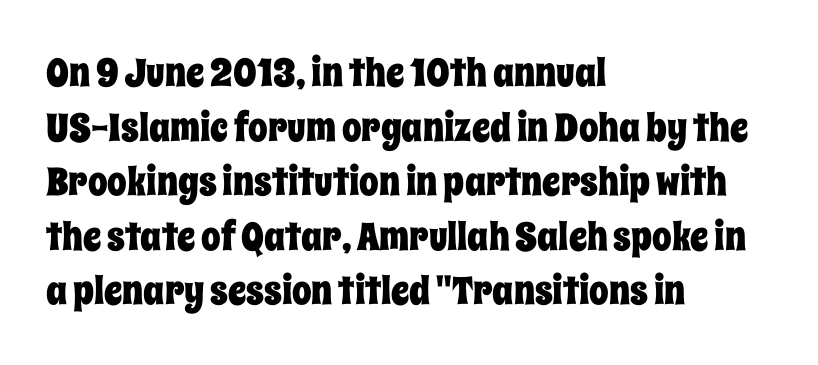
{"italic": "no", "width": "condensed", "stroke_contrast": "low", "x_height": "large", "monospaced": "no", "underline": "no", "align": "left", "line_spacing": "normal", "line_spacing_ratio": 1.4, "letter_spacing": "normal", "letter_spacing_em": 0.0, "glyph_px": 39}
